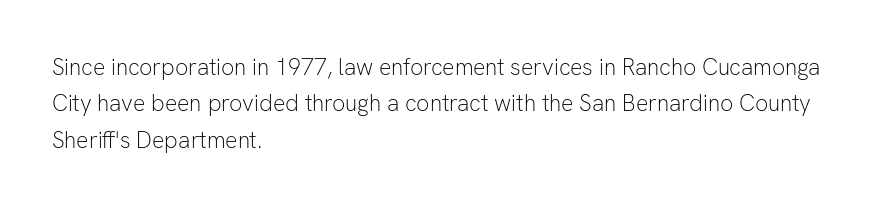
Compared with typical paragraphs, the rows here are spaced about the same. The letterforms sit at book weight or below. Ascenders rise straight up at ninety degrees. The lines are quadded left. Check the space under the baseline: it is left empty. Tracking value appears to be zero — textbook default spacing.
